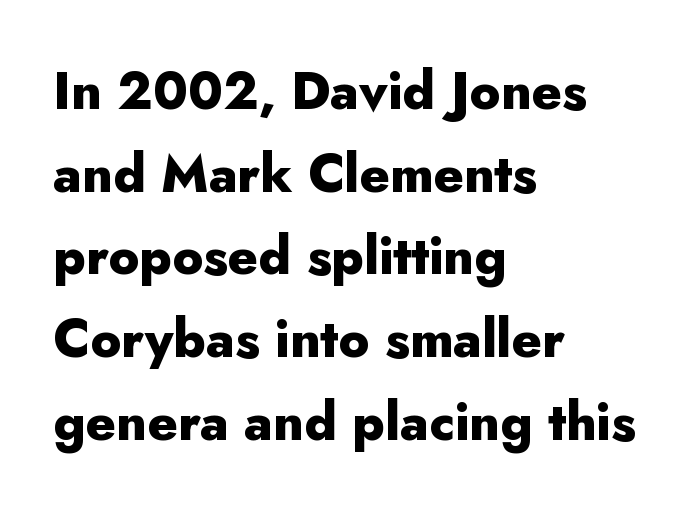
Q: Is the text bold? A: Yes.
Q: Is the text italic (slanted)? A: No, it is upright.
Q: Is the typeface a serif or a sans-serif typeface? A: Sans-serif.
Q: Is the text underlined? A: No.
Q: How is the paragraph aligned? A: Left-aligned.
Q: Is the spacing between letters normal or unusually wide? A: Normal.
Q: Is the spacing between lines tight, normal or loose? A: Normal.
Q: Width (condensed, normal, or wide)? A: Normal.
Q: Stroke contrast? A: Low.
Q: x-height? A: Small.
Q: Monospaced? A: No.
